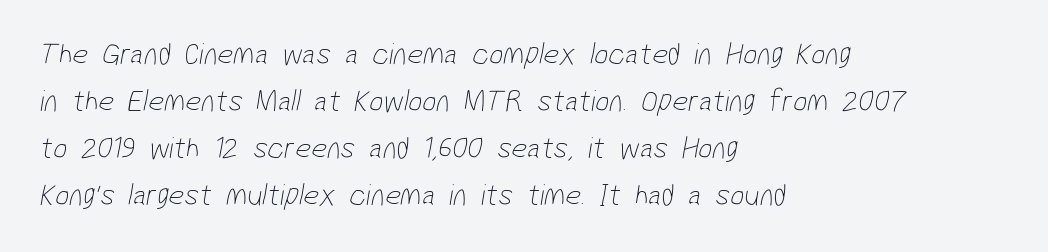
Q: Is the text bold? A: No.
Q: Is the typeface a serif or a sans-serif typeface? A: Sans-serif.
Q: Is the text underlined? A: No.
Q: How is the paragraph aligned? A: Left-aligned.
Q: Is the spacing between letters normal or unusually wide? A: Normal.
Q: Is the spacing between lines tight, normal or loose? A: Normal.
Q: Width (condensed, normal, or wide)? A: Condensed.
Q: Stroke contrast? A: Low.
Q: x-height? A: Medium.
Q: Monospaced? A: No.
